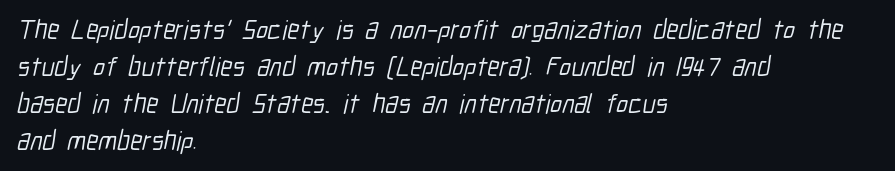
Q: Is the text underlined? A: No.
Q: How is the paragraph aligned? A: Left-aligned.
Q: Is the spacing between letters normal or unusually wide? A: Normal.
Q: Is the spacing between lines tight, normal or loose? A: Normal.
